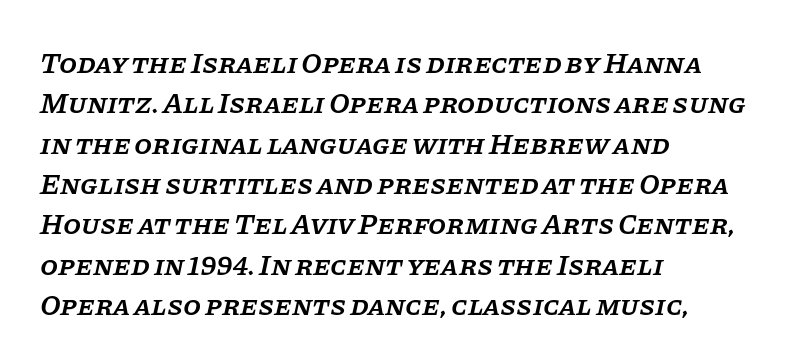
The image shows 29 px semibold serif type, italic (leaning right); set left-aligned, normal line spacing (1.39x), normal letter spacing, not underlined; low stroke contrast and a large x-height.
